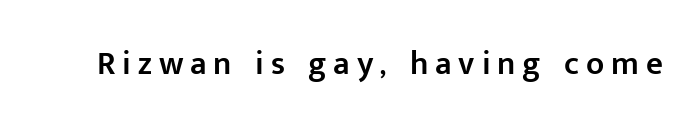
These lines have a slow, spaced-out rhythm from letter to letter. You could not count columns in this text — the font is proportionally spaced. Look at the bottom of the vertical strokes: they stop flat, with no serifs. Posture: straight, roman, zero tilt. The font is running at a semibold setting, under full bold.
